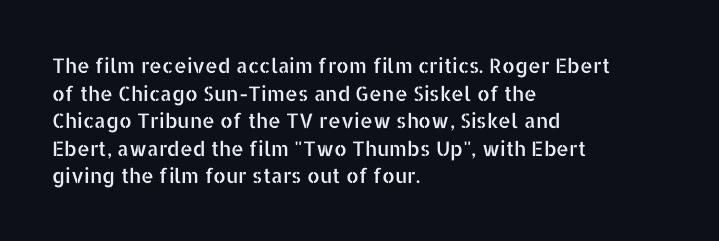
{"italic": "no", "underline": "no", "align": "left", "line_spacing": "normal", "line_spacing_ratio": 1.38, "letter_spacing": "normal", "letter_spacing_em": 0.0, "glyph_px": 20}
